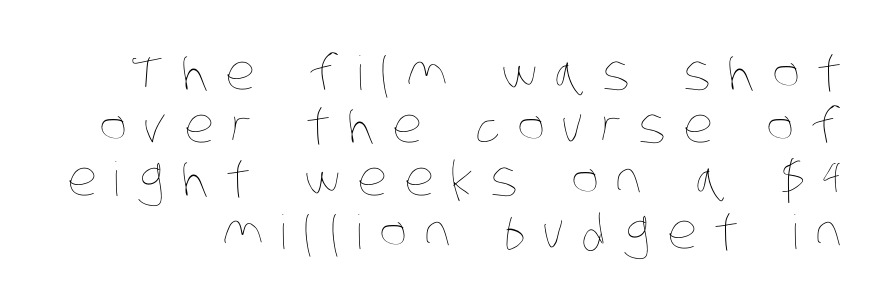
A quiet, ordinary-to-light weight characterises the typeface. Short note: letters widely spaced. Baseline-to-baseline distance is barely more than the letter height. Each letter keeps its own natural width here, so spacing adapts to shape. The space beneath each line is pristine and unruled.
